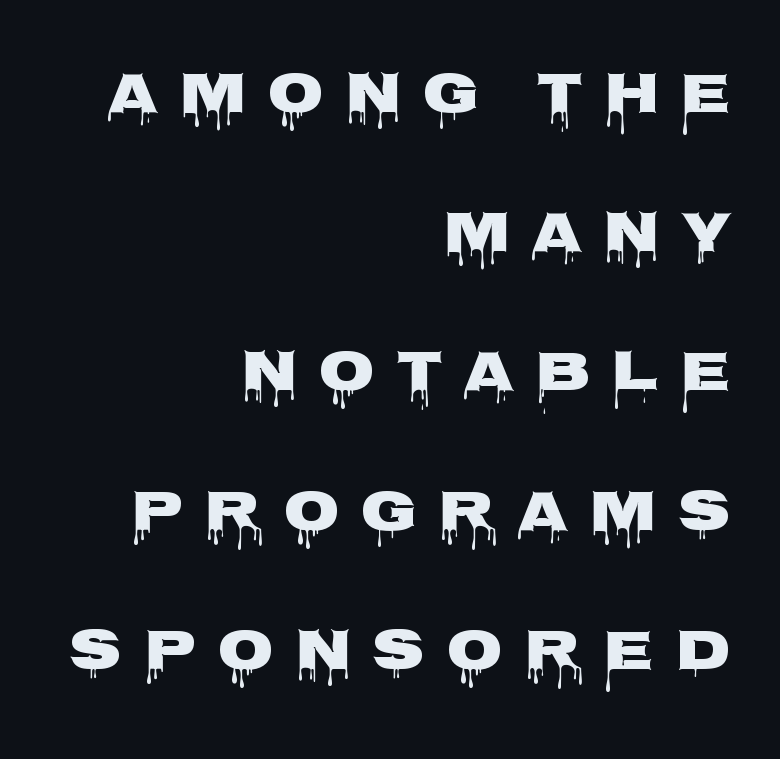
The image shows 58 px heavy, wide sans-serif type, upright; set right-aligned, loose line spacing (2.4x), unusually wide letter spacing (+0.36 em), not underlined; low stroke contrast and a large x-height.
